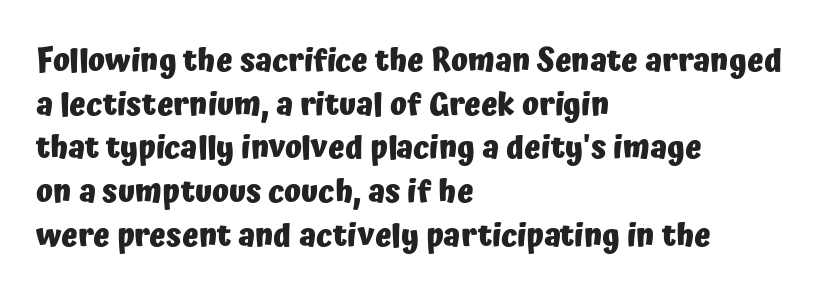
The image shows 31 px heavy sans-serif type, upright; set left-aligned, normal line spacing (1.41x), normal letter spacing, not underlined; low stroke contrast and a medium x-height.
